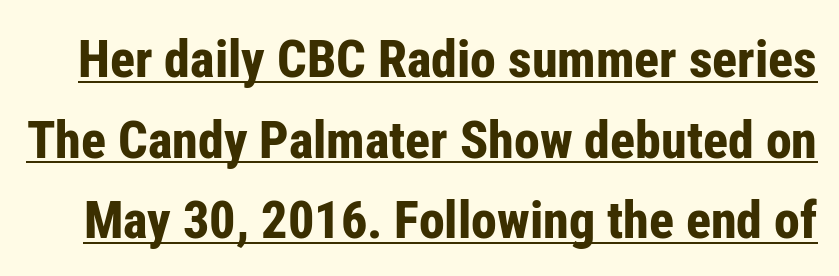
{"serif": "no", "italic": "no", "bold": "yes", "weight": "bold", "width": "condensed", "stroke_contrast": "low", "x_height": "medium", "monospaced": "no", "underline": "yes", "line_spacing": "normal", "line_spacing_ratio": 1.55, "letter_spacing": "normal", "letter_spacing_em": 0.0, "glyph_px": 52}
